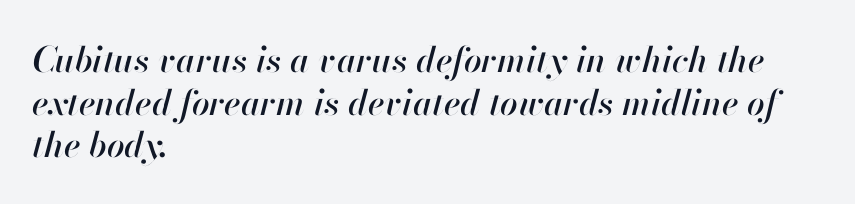
The image shows 35 px text type, italic (leaning right); set left-aligned, line spacing 1.22x, normal letter spacing, not underlined; high stroke contrast and a small x-height.
